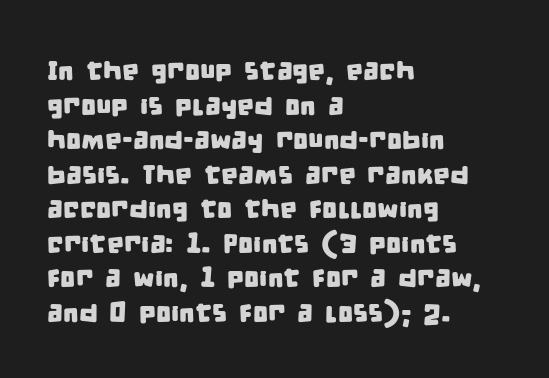
Q: Is the text underlined? A: No.
Q: How is the paragraph aligned? A: Left-aligned.
Q: Is the spacing between letters normal or unusually wide? A: Normal.
Q: Is the spacing between lines tight, normal or loose? A: Normal.
